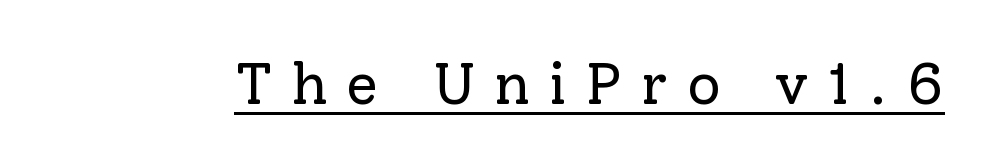
The image shows 58 px regular-weight serif type, upright; set unusually wide letter spacing (+0.33 em), underlined; low stroke contrast and a medium x-height.
